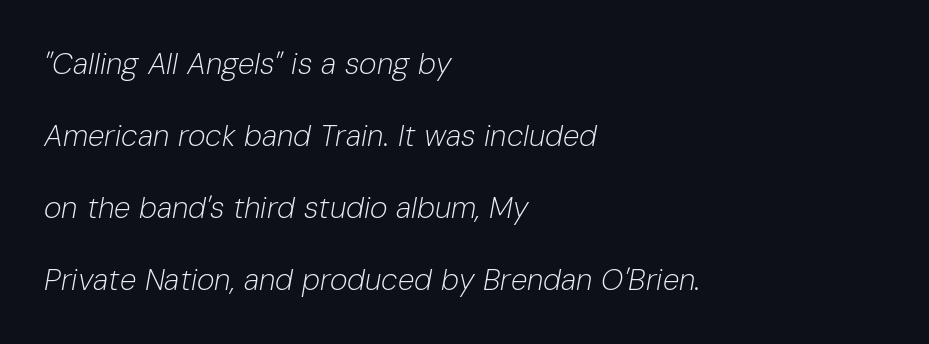
The image shows 30 px light type, italic (leaning right); set left-aligned, loose line spacing (2.4x), normal letter spacing, not underlined; low stroke contrast and a medium x-height.
